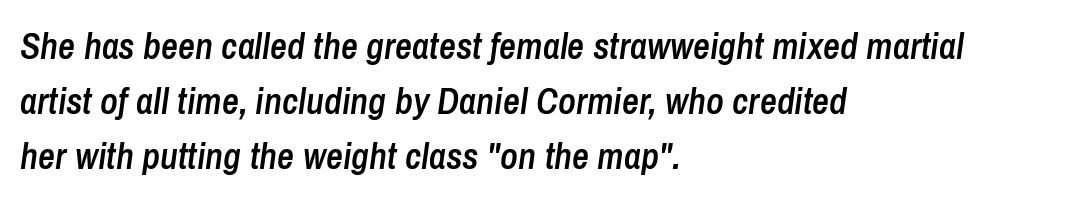
{"italic": "yes", "lean": "right", "slant_degrees": 8, "bold": "semi", "weight": "semibold", "width": "condensed", "stroke_contrast": "low", "x_height": "medium", "monospaced": "no", "underline": "no", "align": "left", "line_spacing": "normal", "line_spacing_ratio": 1.49, "letter_spacing": "normal", "letter_spacing_em": 0.0, "glyph_px": 37}
